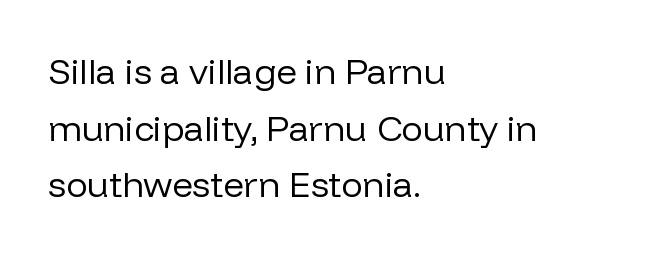
Q: Is the text bold? A: No.
Q: Is the text italic (slanted)? A: No, it is upright.
Q: Is the typeface a serif or a sans-serif typeface? A: Sans-serif.
Q: Is the text underlined? A: No.
Q: How is the paragraph aligned? A: Left-aligned.
Q: Is the spacing between letters normal or unusually wide? A: Normal.
Q: Is the spacing between lines tight, normal or loose? A: Normal.
Q: Width (condensed, normal, or wide)? A: Normal.
Q: Stroke contrast? A: Low.
Q: x-height? A: Medium.
Q: Monospaced? A: No.
